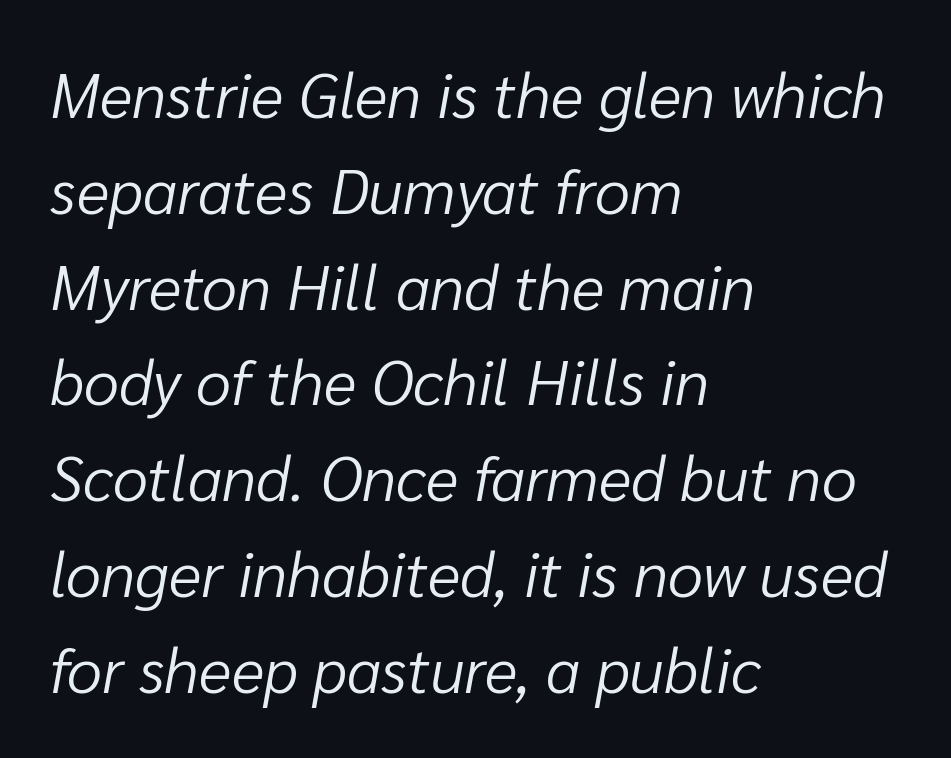
The image shows 63 px light type, italic (leaning right); set left-aligned, normal line spacing (1.52x), normal letter spacing, not underlined; low stroke contrast and a medium x-height.
